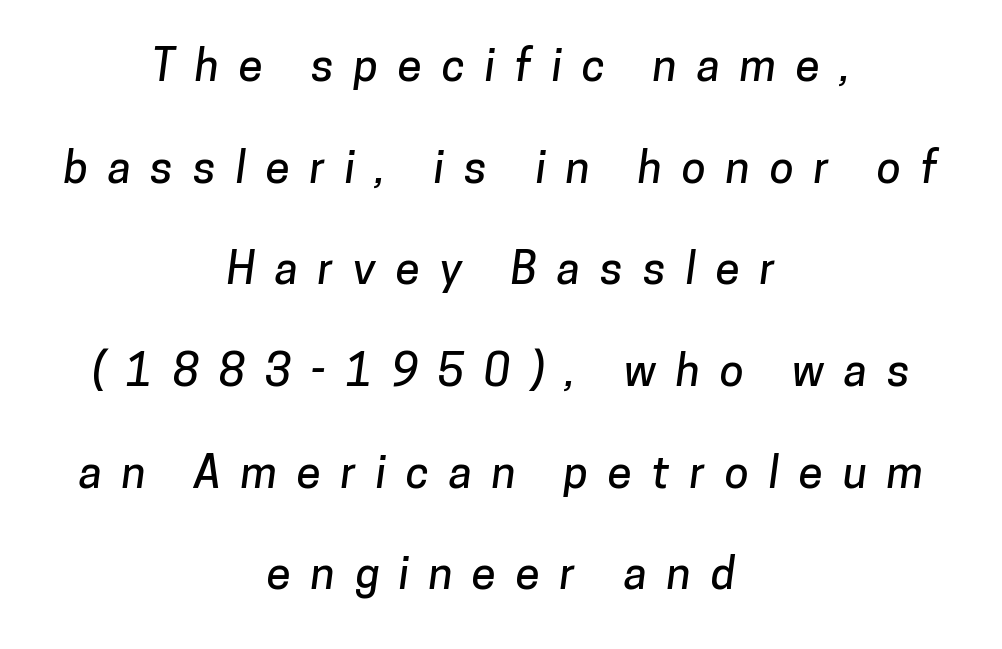
Q: Is the typeface a serif or a sans-serif typeface? A: Sans-serif.
Q: Is the text underlined? A: No.
Q: How is the paragraph aligned? A: Centered.
Q: Is the spacing between letters normal or unusually wide? A: Unusually wide.
Q: Is the spacing between lines tight, normal or loose? A: Loose.
Q: Width (condensed, normal, or wide)? A: Normal.
Q: Stroke contrast? A: Low.
Q: x-height? A: Medium.
Q: Monospaced? A: No.
